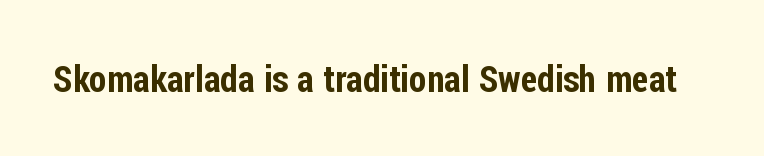
Nothing unusual about the tracking: characters are spaced as the font intends. Ordinary non-slanted type is in use. What kind of face is this? One without serifs — a sans. These lines are rendered in a variable-pitch font.
